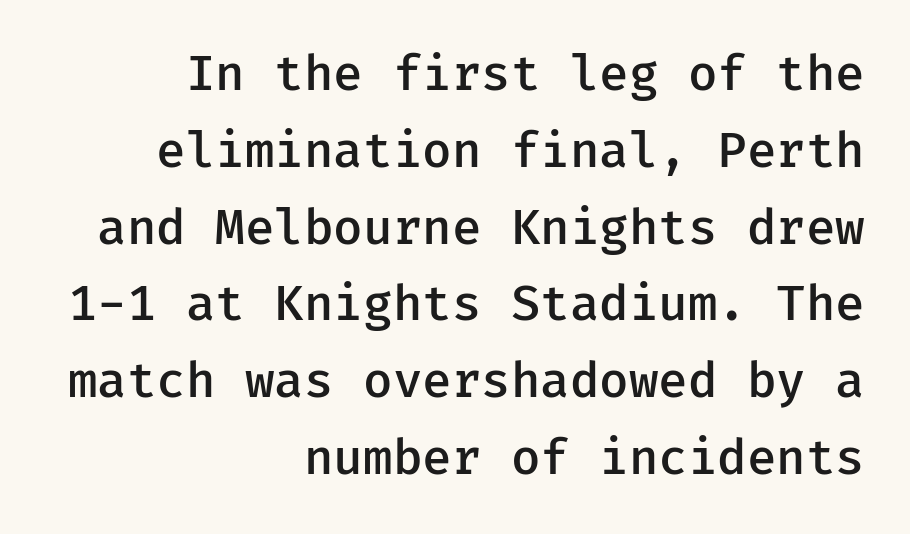
Reading down the block, your eye finds every line finishing at a fixed right position. A bit beefed up — I'd call it semibold rather than bold. Vertically, the passage feels balanced, rows spaced as you'd expect. Stroke terminals: plain, sans-serif.
